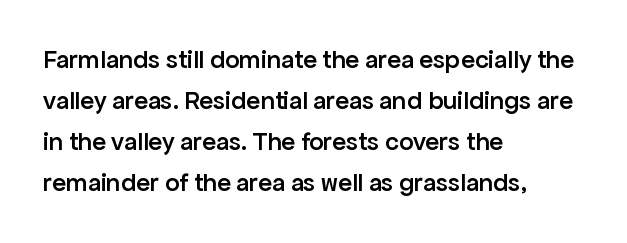
Q: Is the text bold? A: Semi-bold.
Q: Is the text italic (slanted)? A: No, it is upright.
Q: Is the text underlined? A: No.
Q: How is the paragraph aligned? A: Left-aligned.
Q: Is the spacing between letters normal or unusually wide? A: Normal.
Q: Is the spacing between lines tight, normal or loose? A: Normal.
